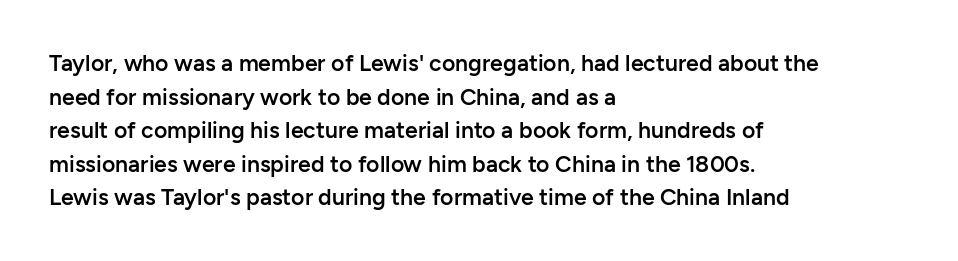
{"italic": "no", "bold": "semi", "underline": "no", "align": "left", "line_spacing": "normal", "line_spacing_ratio": 1.46, "letter_spacing": "normal", "letter_spacing_em": 0.0, "glyph_px": 23}
